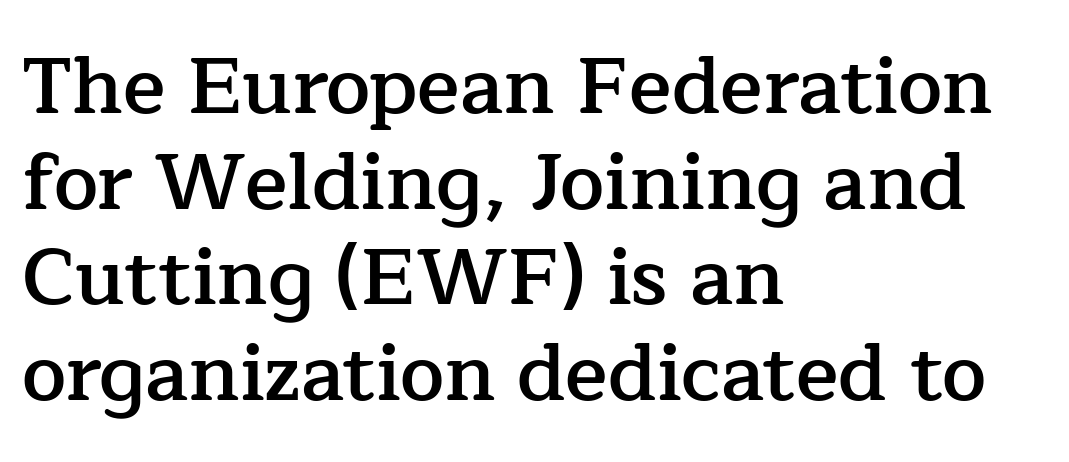
The image shows 79 px semibold serif type, upright; set left-aligned, line spacing 1.21x, normal letter spacing, not underlined; low stroke contrast and a medium x-height.
